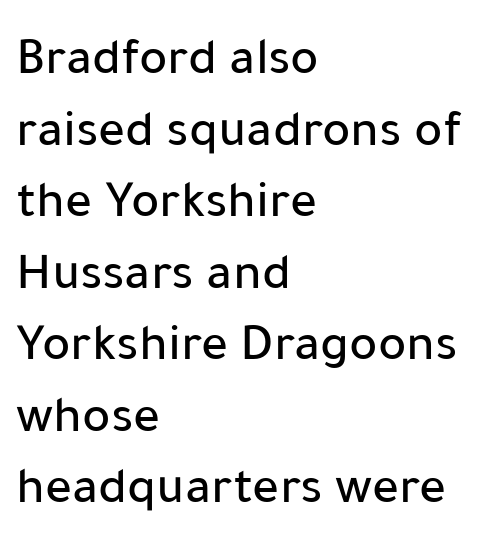
Character widths vary here, with narrow letters taking less room than wide ones. Font category for this specimen: sans-serif. It's the straight-up-and-down kind of type. These lines keep a tight, regular rhythm from letter to letter.
